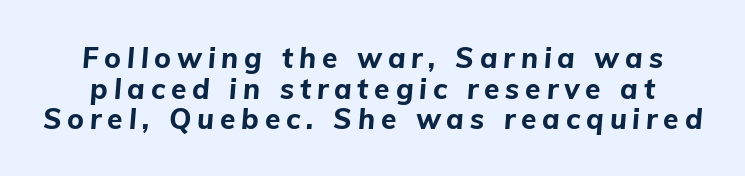
{"italic": "yes", "lean": "right", "slant_degrees": 5, "bold": "yes", "weight": "bold", "width": "normal", "stroke_contrast": "low", "x_height": "medium", "monospaced": "no", "underline": "no", "line_spacing": "tight", "line_spacing_ratio": 1.09, "letter_spacing": "wide", "letter_spacing_em": 0.21, "glyph_px": 28}
